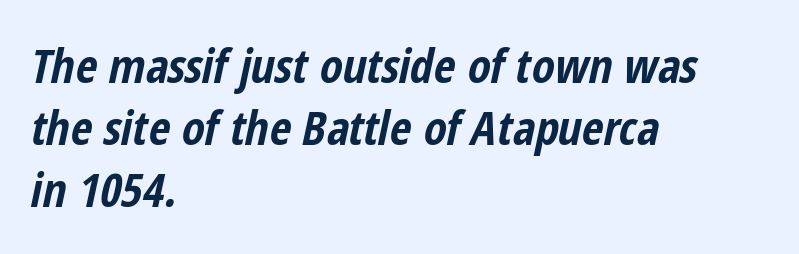
{"italic": "yes", "lean": "right", "slant_degrees": 12, "bold": "yes", "weight": "bold", "width": "condensed", "stroke_contrast": "low", "x_height": "medium", "monospaced": "no", "underline": "no", "align": "left", "line_spacing": "normal", "line_spacing_ratio": 1.32, "letter_spacing": "normal", "letter_spacing_em": 0.0, "glyph_px": 47}
